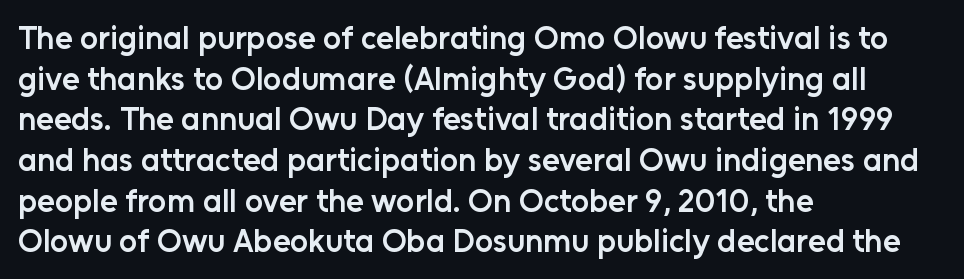
The image shows 32 px semibold sans-serif type, upright; set left-aligned, normal line spacing (1.27x), normal letter spacing, not underlined; low stroke contrast and a medium x-height.
